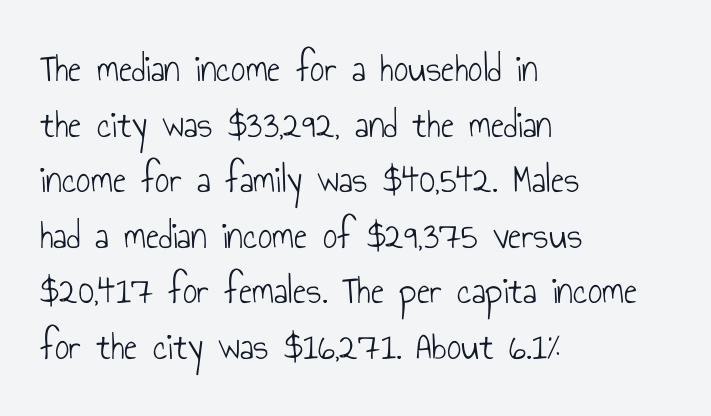
The image shows 40 px light, condensed sans-serif type, upright; set left-aligned, normal line spacing (1.39x), normal letter spacing, not underlined; low stroke contrast and a small x-height.
